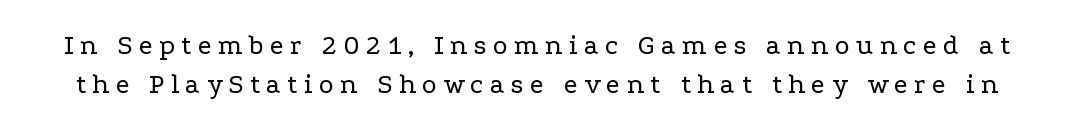
Q: Is the text bold? A: No.
Q: Is the text italic (slanted)? A: No, it is upright.
Q: Is the typeface a serif or a sans-serif typeface? A: Serif.
Q: Is the text underlined? A: No.
Q: Is the spacing between letters normal or unusually wide? A: Unusually wide.
Q: Is the spacing between lines tight, normal or loose? A: Normal.
Q: Width (condensed, normal, or wide)? A: Wide.
Q: Stroke contrast? A: Low.
Q: x-height? A: Medium.
Q: Monospaced? A: No.
